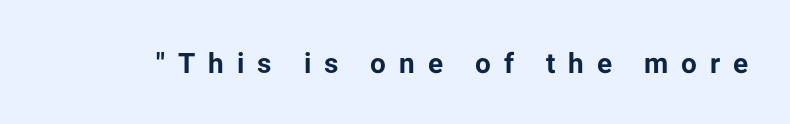
Are there feet on the stems? There aren't — it's a sans. In terms of letterspacing, this is a distinctly airy, spread setting. Upright lettering throughout. You'd pick this weight for a headline — it's a proper bold. The passage shown is not underscored anywhere.
